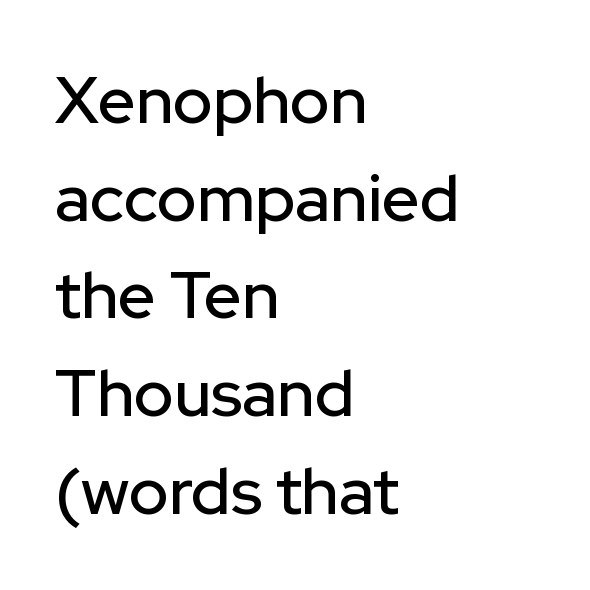
Q: Is the text italic (slanted)? A: No, it is upright.
Q: Is the typeface a serif or a sans-serif typeface? A: Sans-serif.
Q: Is the text underlined? A: No.
Q: How is the paragraph aligned? A: Left-aligned.
Q: Is the spacing between letters normal or unusually wide? A: Normal.
Q: Is the spacing between lines tight, normal or loose? A: Normal.
Q: Width (condensed, normal, or wide)? A: Normal.
Q: Stroke contrast? A: Low.
Q: x-height? A: Medium.
Q: Monospaced? A: No.
